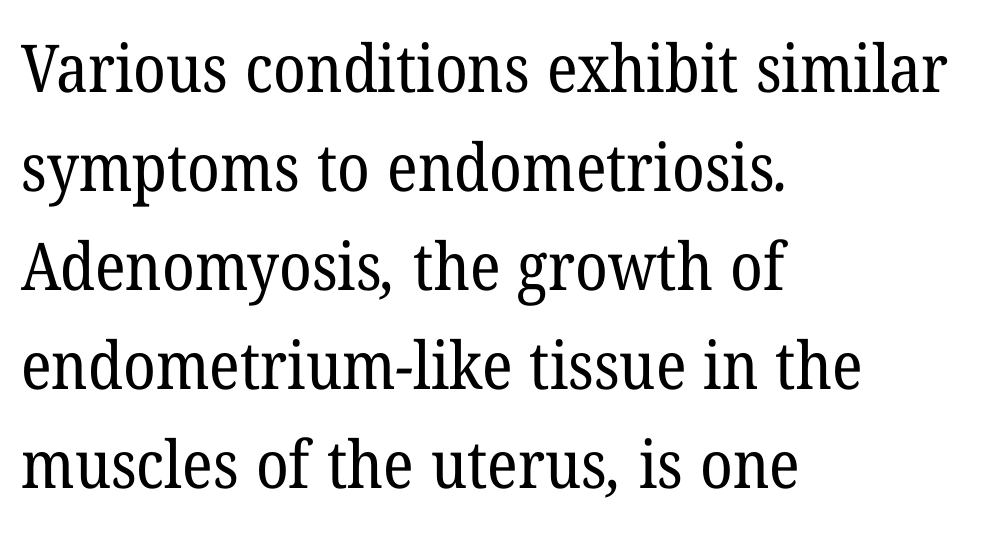
Q: Is the text bold? A: No.
Q: Is the typeface a serif or a sans-serif typeface? A: Serif.
Q: Is the text underlined? A: No.
Q: How is the paragraph aligned? A: Left-aligned.
Q: Is the spacing between letters normal or unusually wide? A: Normal.
Q: Is the spacing between lines tight, normal or loose? A: Normal.
Q: Width (condensed, normal, or wide)? A: Normal.
Q: Stroke contrast? A: Low.
Q: x-height? A: Medium.
Q: Monospaced? A: No.
